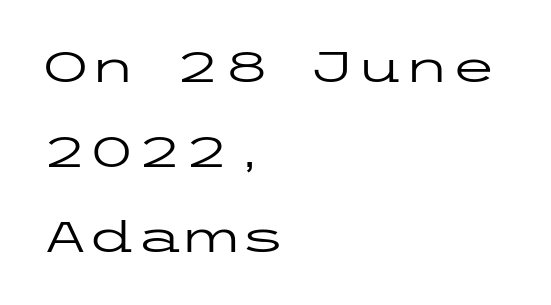
The image shows 43 px regular-weight, wide sans-serif type, upright; set left-aligned, loose line spacing (1.98x), normal letter spacing, not underlined; low stroke contrast and a medium x-height.
